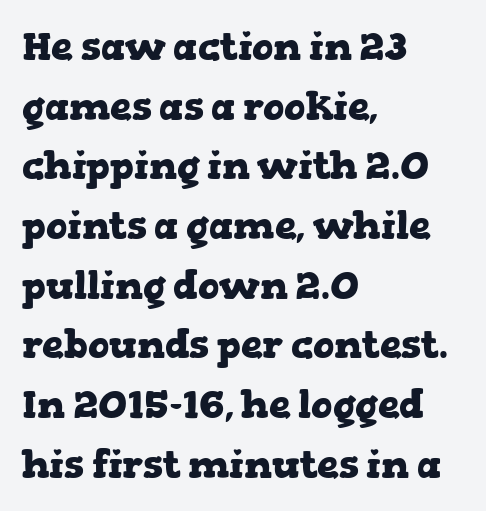
Each glyph is drawn with heavy, bold strokes. Ordinary non-slanted type is in use. What's the leading like? Ordinary, nothing unusual. The type is set solid horizontally, with unmodified tracking.
